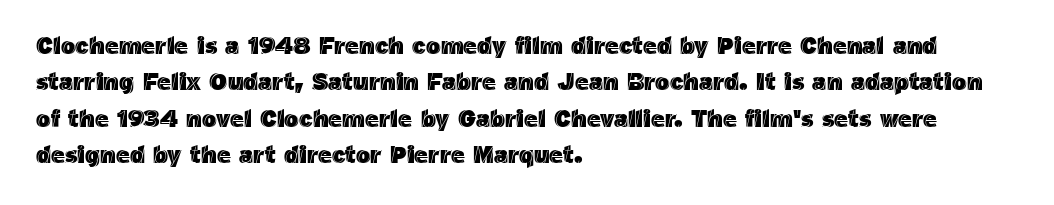
A normal amount of white space separates one row of letters from the next. Is there any slant? The stems are plumb. Nobody touched the tracking dial on this one. Quick note: underline off.
